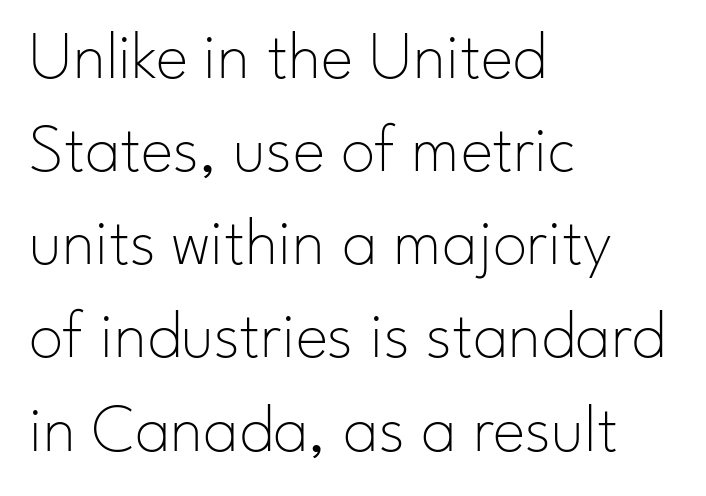
Words appear dense and cohesive because spacing is normal. Leftover space on each line is placed entirely after the last word. Proportional: the letters do not fall into vertical columns. Is this a sans? Yes — the strokes have no serifs. Weight: in the light-to-regular range. The lettering holds an erect, upright posture throughout.
